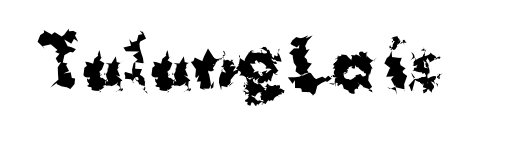
The image shows 65 px bold sans-serif type, upright; set normal letter spacing, not underlined; medium stroke contrast and a medium x-height.
